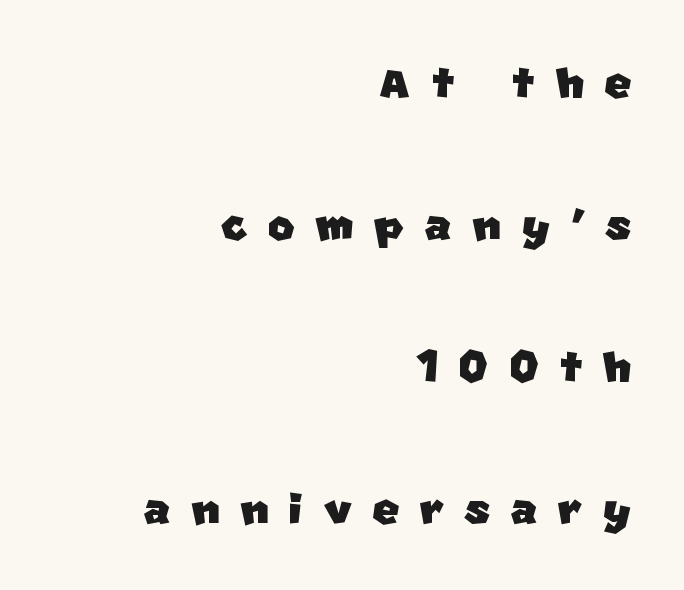
Q: Is the typeface a serif or a sans-serif typeface? A: Sans-serif.
Q: Is the text underlined? A: No.
Q: How is the paragraph aligned? A: Right-aligned.
Q: Is the spacing between letters normal or unusually wide? A: Unusually wide.
Q: Is the spacing between lines tight, normal or loose? A: Loose.
Q: Width (condensed, normal, or wide)? A: Normal.
Q: Stroke contrast? A: Low.
Q: x-height? A: Large.
Q: Monospaced? A: No.
